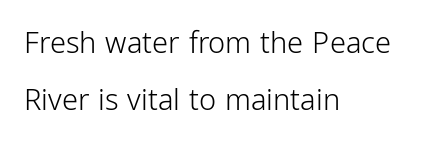
Q: Is the text bold? A: No.
Q: Is the text italic (slanted)? A: No, it is upright.
Q: Is the typeface a serif or a sans-serif typeface? A: Sans-serif.
Q: Is the text underlined? A: No.
Q: How is the paragraph aligned? A: Left-aligned.
Q: Is the spacing between letters normal or unusually wide? A: Normal.
Q: Is the spacing between lines tight, normal or loose? A: Loose.
Q: Width (condensed, normal, or wide)? A: Condensed.
Q: Stroke contrast? A: Low.
Q: x-height? A: Medium.
Q: Monospaced? A: No.
